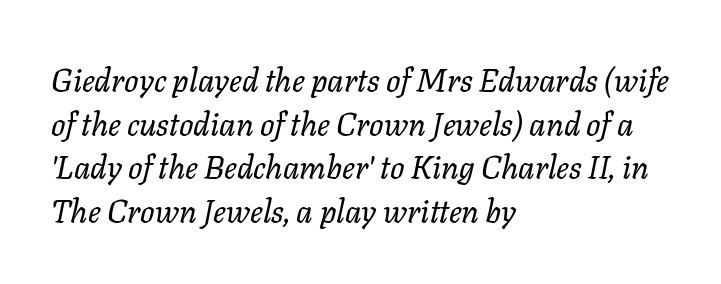
The letters sit at their default tracking, neither squeezed nor spread. Rule under the text: the space is simply empty. On a weight scale, this lands at 450 or below. Caption: multi-line text, flush left, ragged right. The rows are spaced the way most documents space them.
